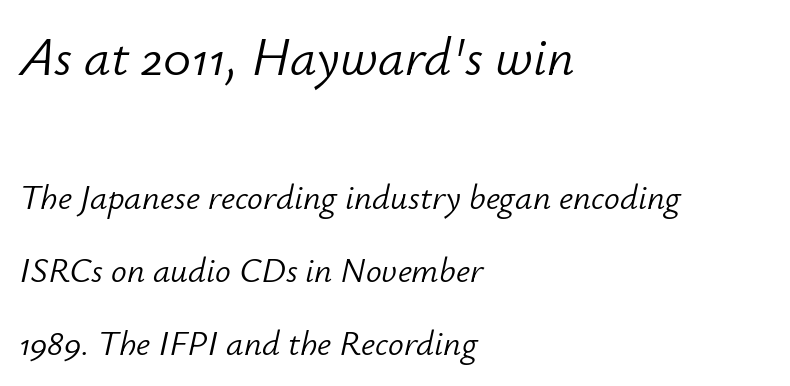
The whole block is typeset with a tilt. Inter-character spacing is left at the font's built-in metrics. Typeset ragged right — the left edge is the straight one. The words here are not underlined. Of the two passages, the one on top uses the larger point size.
